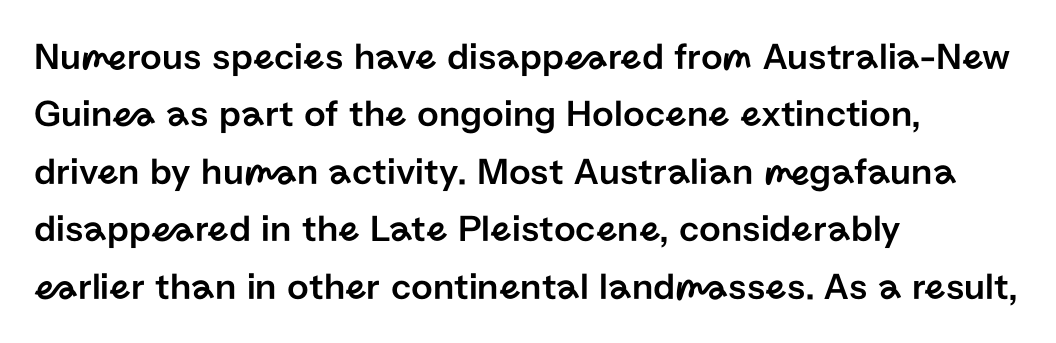
The designer went with a sans here, leaving each stem footless. If you drew a line through each stem, it would be perfectly vertical. Does extra space separate the letters? No, they use regular spacing. Leftover space on each line is placed entirely after the last word. The block of text has a typical density, with ordinary space between rows.
